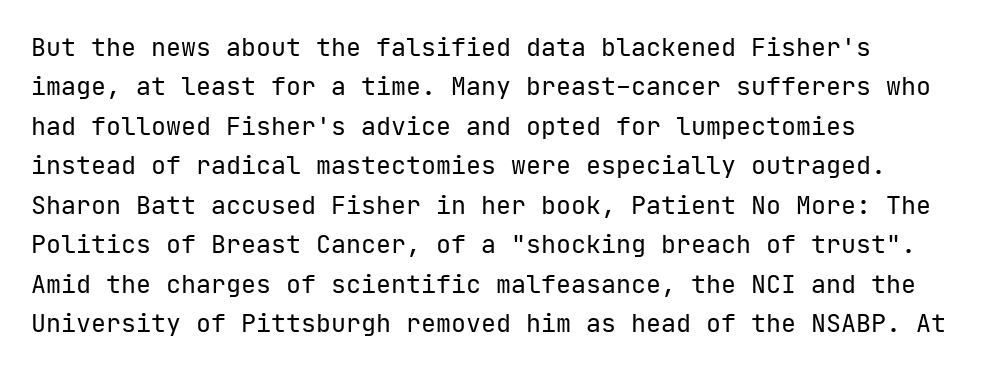
This block has exactly the height ordinary leading produces. Heft: none added — not bold. The face used here is rendered with its standard letterfit. Horizontally, the lines are justified to the leading edge only.
